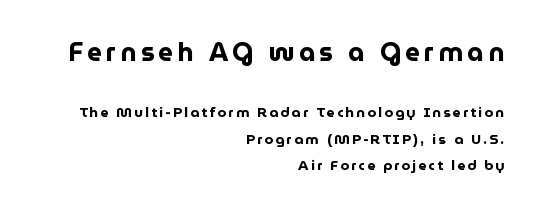
Q: Is the text bold? A: Yes.
Q: Is the text italic (slanted)? A: No, it is upright.
Q: Is the text underlined? A: No.
Q: How is the paragraph aligned? A: Right-aligned.
Q: Which block of text is set in a larger size, the first (top) or the second (bottom)? A: The first (top) one.
